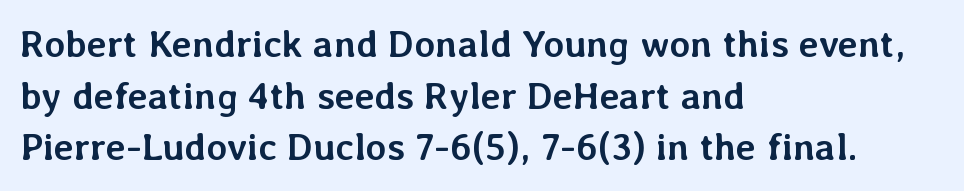
What weight is shown? A full bold with thick strokes. The baseline area is clear. These lines keep a tight, regular rhythm from letter to letter. Honestly, the row spacing looks completely unremarkable. The face used here is proportionally spaced, like ordinary book or web type. Which margin do the lines hug? The left one — the right edge is uneven.
